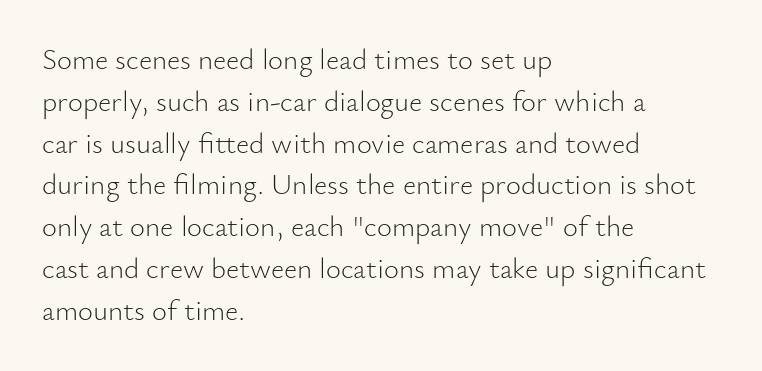
The letters advance in unequal steps, a hallmark of proportional type. The designer went with a sans here, leaving each stem footless. Lines of text with bare space underneath. Reading down the block, your eye returns to a fixed left position each line. The letters look calm and open, with moderate or lighter stems. The type is set solid horizontally, with unmodified tracking.
